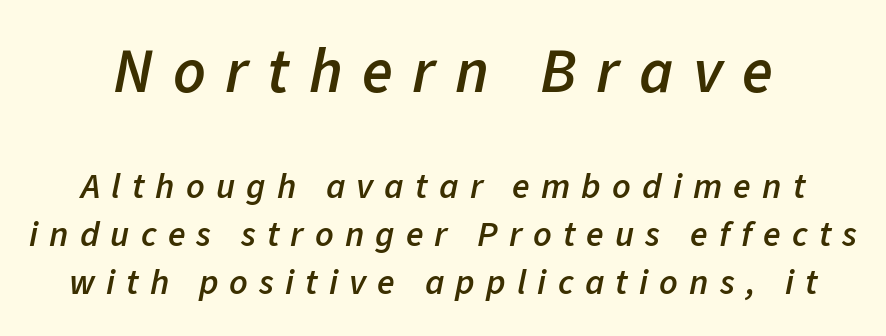
Q: Is the text bold? A: Semi-bold.
Q: Is the text italic (slanted)? A: Yes, it leans right by about 11 degrees.
Q: Is the text underlined? A: No.
Q: Is the spacing between letters normal or unusually wide? A: Unusually wide.
Q: Is the spacing between lines tight, normal or loose? A: Normal.
Q: Which block of text is set in a larger size, the first (top) or the second (bottom)? A: The first (top) one.
Q: Width (condensed, normal, or wide)? A: Normal.
Q: Stroke contrast? A: Low.
Q: x-height? A: Medium.
Q: Monospaced? A: No.
